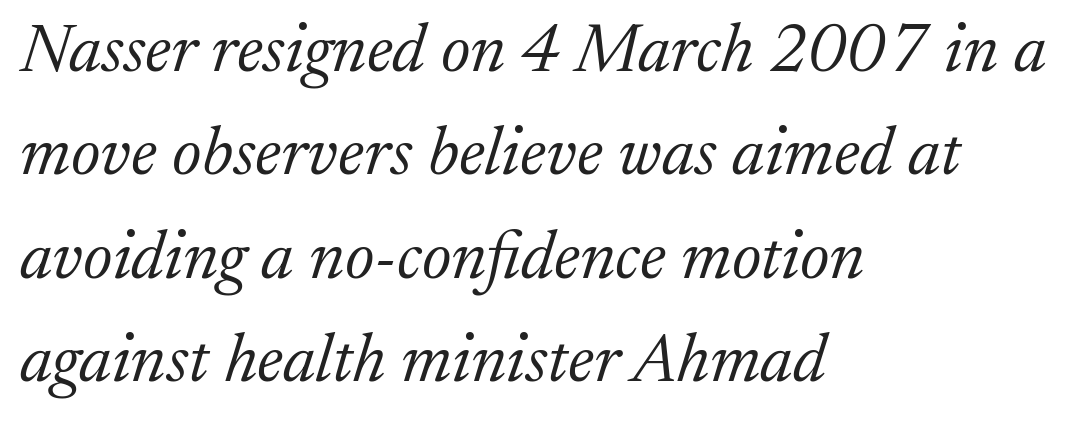
The space directly below the letters is spotless. The text carries the slant typical of an italic or oblique font. Interline gaps are of average width in this sample. In terms of letterform style, serifs are clearly present.
